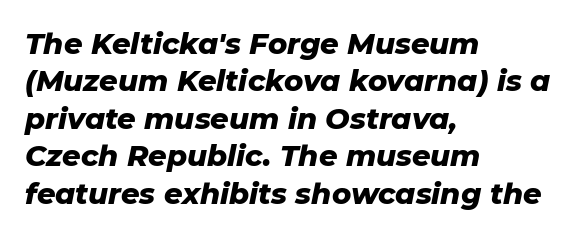
If you drew a ruler down the left edge, every line would touch it. Plenty of ink on the page — the face is bold. Baseline-to-baseline distance is the conventional proportion of letter height. The whole block is typeset with a tilt. Clear beneath every line of the passage.
